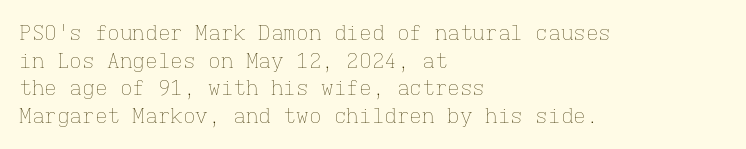
The image shows 21 px text type, upright; set left-aligned, normal line spacing (1.32x), normal letter spacing, not underlined.
